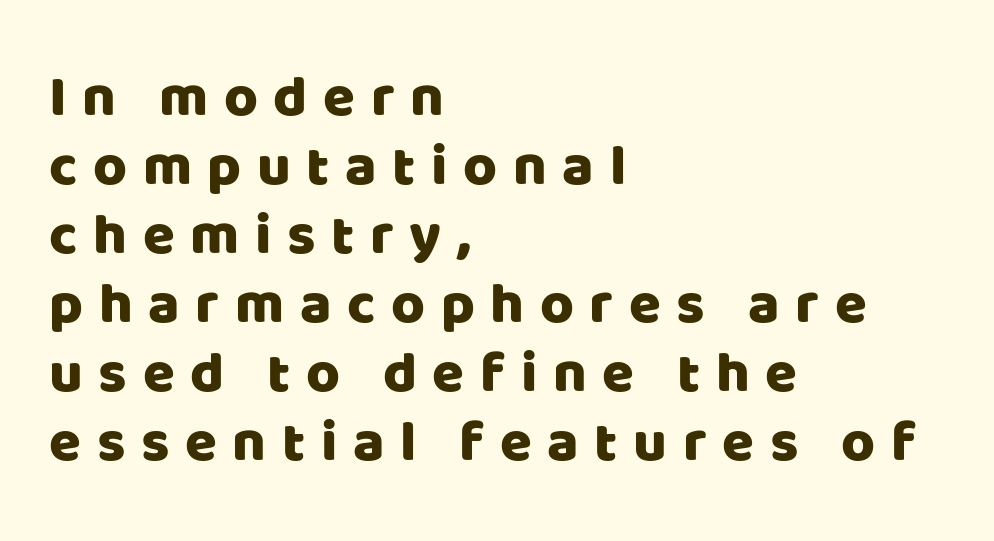
Q: Is the text italic (slanted)? A: No, it is upright.
Q: Is the typeface a serif or a sans-serif typeface? A: Sans-serif.
Q: Is the text underlined? A: No.
Q: How is the paragraph aligned? A: Left-aligned.
Q: Is the spacing between letters normal or unusually wide? A: Unusually wide.
Q: Width (condensed, normal, or wide)? A: Normal.
Q: Stroke contrast? A: Low.
Q: x-height? A: Large.
Q: Monospaced? A: No.
